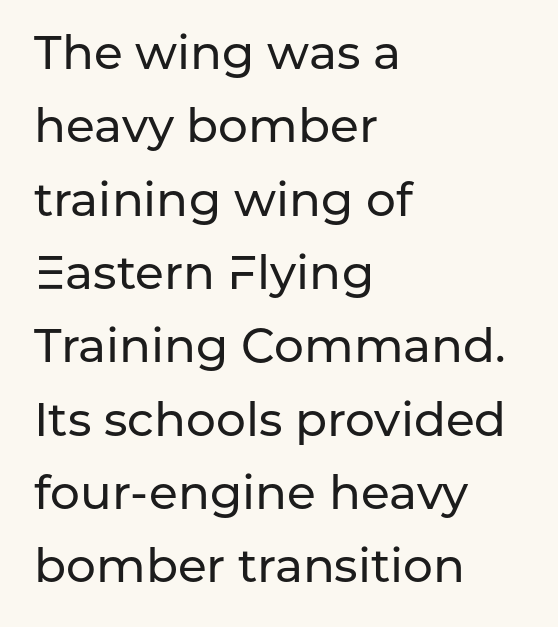
{"serif": "no", "italic": "no", "width": "normal", "stroke_contrast": "low", "x_height": "medium", "monospaced": "no", "underline": "no", "align": "left", "line_spacing": "normal", "line_spacing_ratio": 1.56, "letter_spacing": "normal", "letter_spacing_em": 0.0, "glyph_px": 47}
